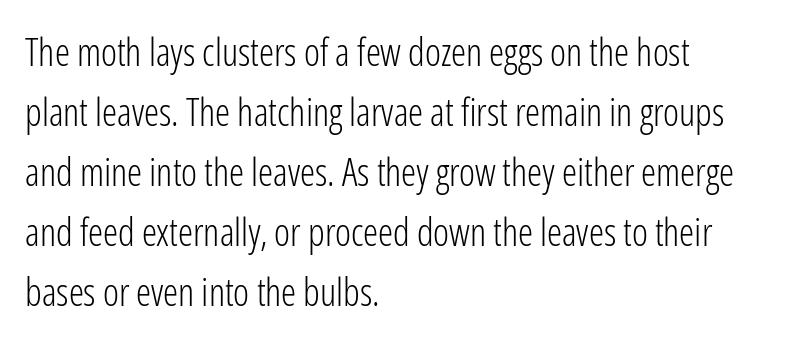
{"serif": "no", "italic": "no", "bold": "no", "weight": "light", "width": "condensed", "stroke_contrast": "low", "x_height": "medium", "monospaced": "no", "underline": "no", "align": "left", "line_spacing": "normal", "line_spacing_ratio": 1.58, "letter_spacing": "normal", "letter_spacing_em": 0.0, "glyph_px": 38}
